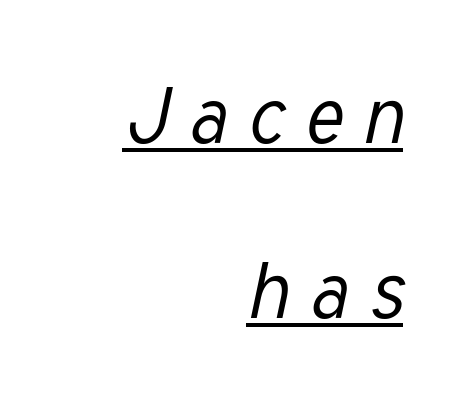
Counters stay open thanks to moderate or lighter strokes. Each line of the rendering has a horizontal stroke beneath the glyphs. Notice the wide empty band between every row — that's loose leading. Note the varied advance widths — an 'i' is clearly narrower than an 'm'.
